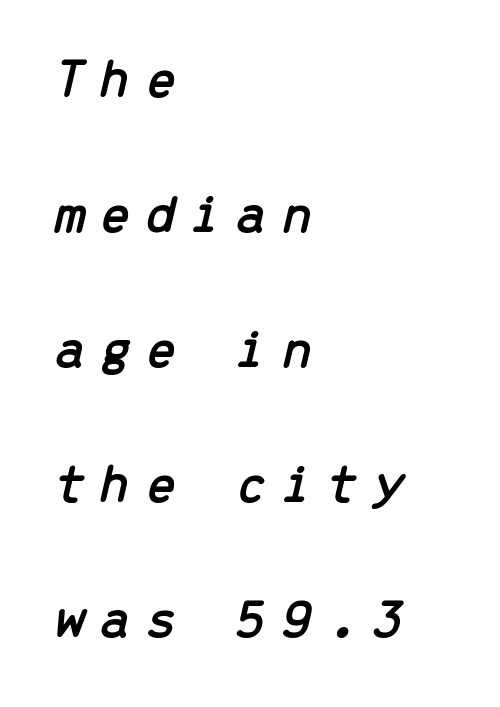
Here the glyphs are tracked loosely, breaking word shapes into spaced letters. This sample has the even, mechanical cadence of fixed-width lettering. Observe the lean: these are italic letterforms. One glance says open: line gaps are wider than usual. The text block is weighted toward the left margin, trailing off unevenly rightward.
